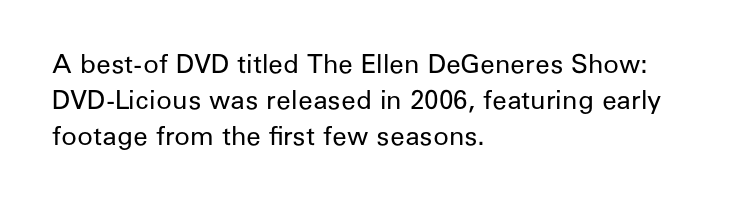
Q: Is the text bold? A: No.
Q: Is the text italic (slanted)? A: No, it is upright.
Q: Is the text underlined? A: No.
Q: How is the paragraph aligned? A: Left-aligned.
Q: Is the spacing between letters normal or unusually wide? A: Normal.
Q: Is the spacing between lines tight, normal or loose? A: Normal.
